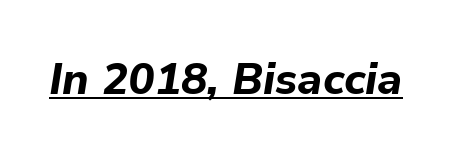
Q: Is the text bold? A: Yes.
Q: Is the text italic (slanted)? A: Yes, it leans right by about 9 degrees.
Q: Is the text underlined? A: Yes.
Q: Is the spacing between letters normal or unusually wide? A: Normal.
Q: Width (condensed, normal, or wide)? A: Normal.
Q: Stroke contrast? A: Low.
Q: x-height? A: Medium.
Q: Monospaced? A: No.
